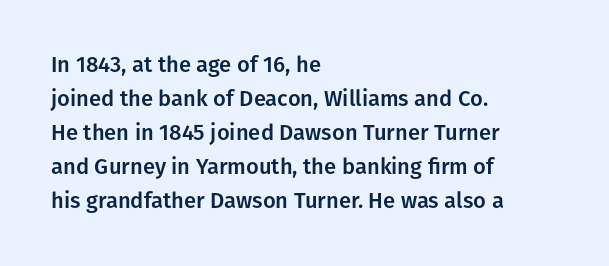
Students, observe: this is what conventionally led text looks like. This sample uses an upright cut, with every glyph sitting square on the baseline. A clean baseline with only descenders dipping below it. Each word holds together tightly as a unit, with standard inter-letter gaps.
